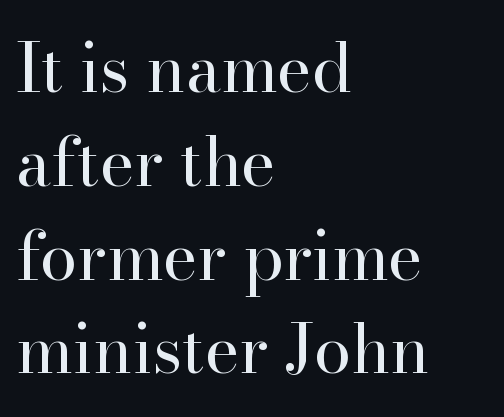
{"serif": "yes", "italic": "no", "bold": "no", "weight": "regular", "width": "normal", "stroke_contrast": "high", "x_height": "small", "monospaced": "no", "underline": "no", "align": "left", "line_spacing": "normal", "line_spacing_ratio": 1.4, "letter_spacing": "normal", "letter_spacing_em": 0.0, "glyph_px": 67}
